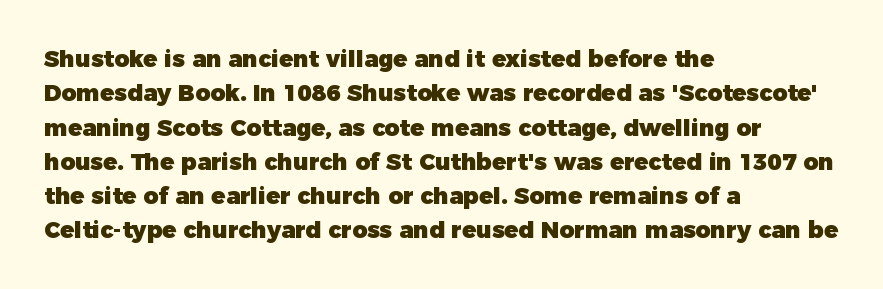
Q: Is the text bold? A: Yes.
Q: Is the text italic (slanted)? A: No, it is upright.
Q: Is the text underlined? A: No.
Q: How is the paragraph aligned? A: Left-aligned.
Q: Is the spacing between letters normal or unusually wide? A: Normal.
Q: Is the spacing between lines tight, normal or loose? A: Normal.
